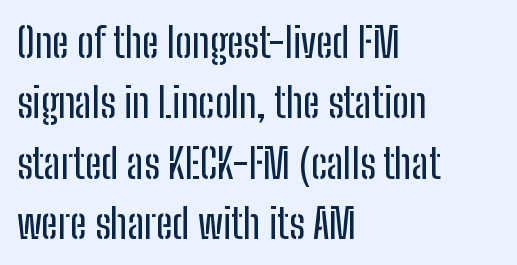
The image shows 41 px condensed sans-serif type, upright; set left-aligned, normal line spacing (1.47x), normal letter spacing, not underlined; low stroke contrast and a medium x-height.
